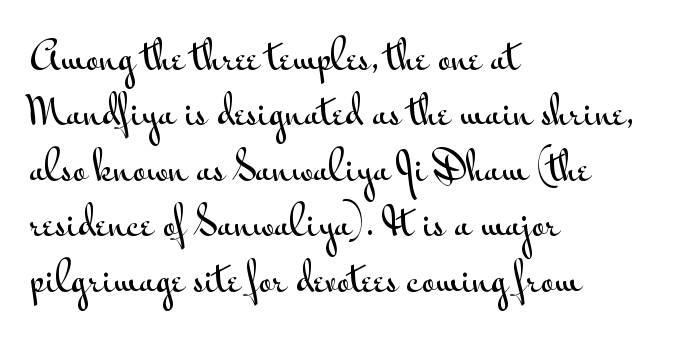
The image shows 37 px wide sans-serif type; set left-aligned, normal line spacing (1.5x), normal letter spacing, not underlined; medium stroke contrast and a small x-height.
